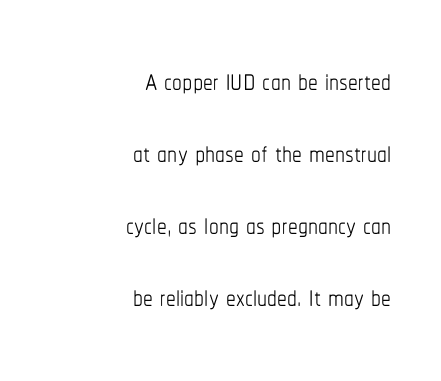
The image shows 39 px thin, condensed type, upright; set right-aligned, line spacing 1.85x, normal letter spacing, not underlined; low stroke contrast and a medium x-height.
